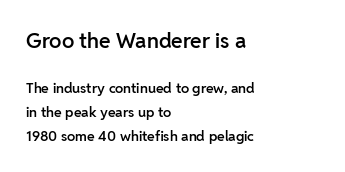
Q: Is the text bold? A: Semi-bold.
Q: Is the text italic (slanted)? A: No, it is upright.
Q: Is the text underlined? A: No.
Q: How is the paragraph aligned? A: Left-aligned.
Q: Is the spacing between letters normal or unusually wide? A: Normal.
Q: Is the spacing between lines tight, normal or loose? A: Normal.
Q: Which block of text is set in a larger size, the first (top) or the second (bottom)? A: The first (top) one.
